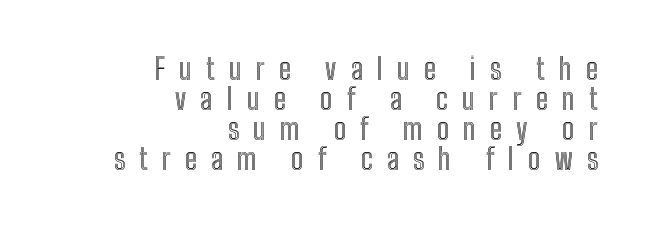
{"italic": "no", "width": "condensed", "x_height": "medium", "monospaced": "no", "underline": "no", "align": "right", "line_spacing": "tight", "line_spacing_ratio": 1.0, "letter_spacing": "wide", "letter_spacing_em": 0.47, "glyph_px": 30}
